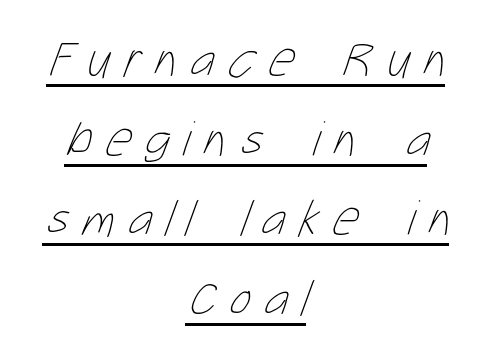
{"bold": "no", "weight": "thin", "width": "condensed", "stroke_contrast": "low", "x_height": "medium", "monospaced": "no", "underline": "yes", "align": "center", "line_spacing": "normal", "line_spacing_ratio": 1.56, "letter_spacing": "wide", "letter_spacing_em": 0.26, "glyph_px": 51}
